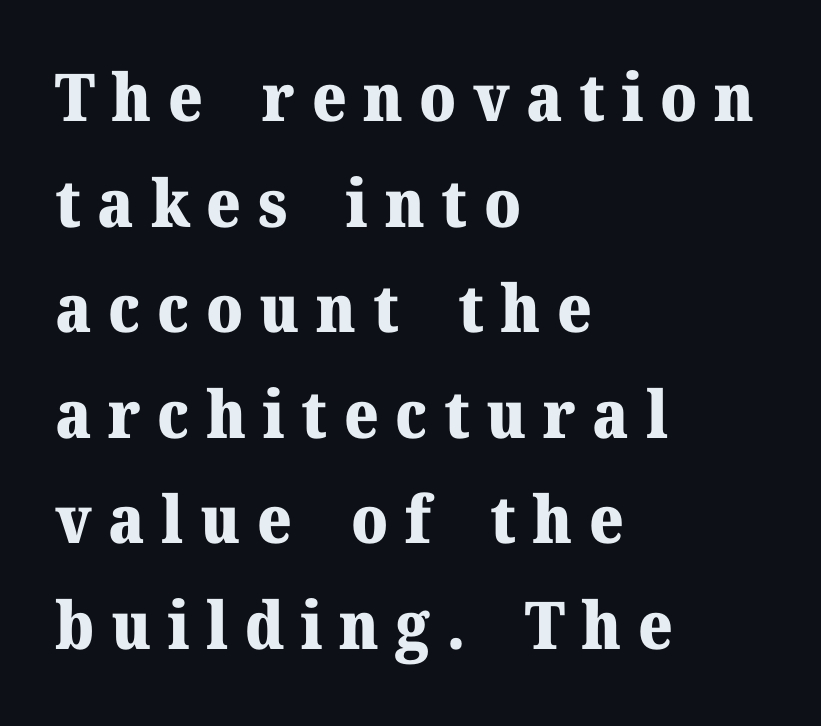
The image shows 66 px heavy serif type, upright; set left-aligned, normal line spacing (1.6x), unusually wide letter spacing (+0.25 em), not underlined; medium stroke contrast and a medium x-height.
